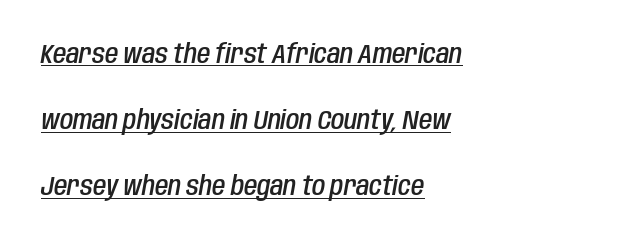
The image shows 27 px text type, italic (leaning right); set left-aligned, loose line spacing (2.45x), normal letter spacing, underlined.
